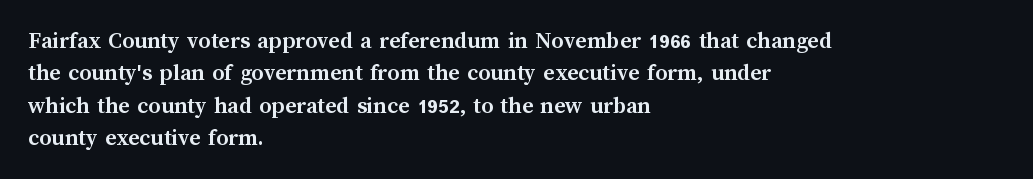
Q: Is the text bold? A: Yes.
Q: Is the text italic (slanted)? A: No, it is upright.
Q: Is the text underlined? A: No.
Q: How is the paragraph aligned? A: Left-aligned.
Q: Is the spacing between letters normal or unusually wide? A: Normal.
Q: Is the spacing between lines tight, normal or loose? A: Normal.
